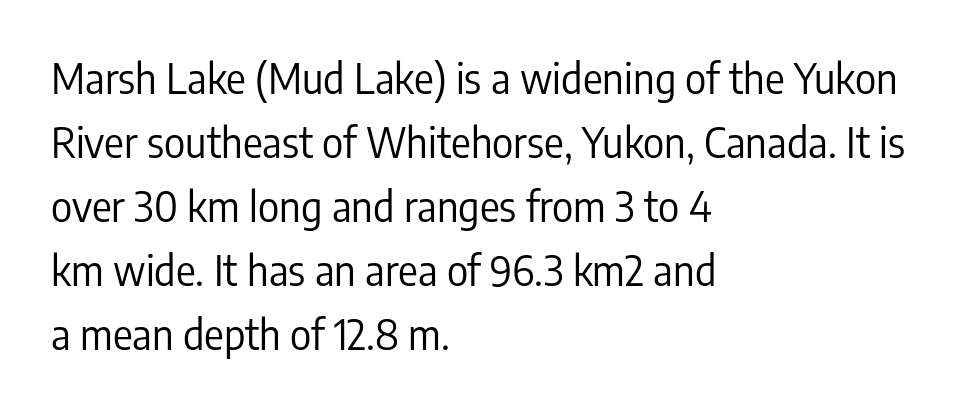
The image shows 41 px regular-weight, condensed sans-serif type, upright; set left-aligned, normal line spacing (1.56x), normal letter spacing, not underlined; low stroke contrast and a medium x-height.
